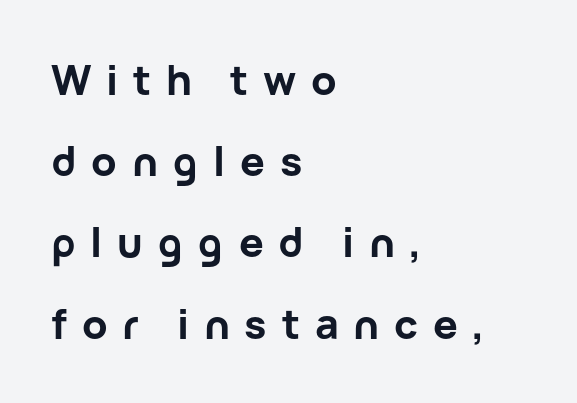
{"serif": "no", "italic": "no", "bold": "yes", "weight": "bold", "width": "normal", "stroke_contrast": "low", "x_height": "medium", "monospaced": "no", "underline": "no", "align": "left", "line_spacing": "loose", "line_spacing_ratio": 1.98, "letter_spacing": "wide", "letter_spacing_em": 0.36, "glyph_px": 41}
